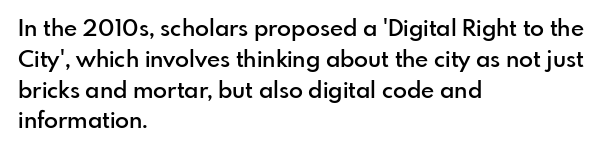
Whoever set this chose a conventional vertical rhythm. There is no visible air inserted between adjacent glyphs. Where is the straight margin? On the left. Type without underlining. The specimen reads as upright at a glance. The typesetting leans somewhat heavy: a semibold.
